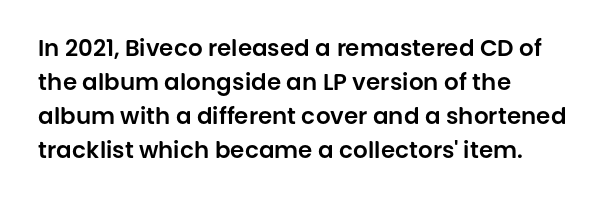
{"italic": "no", "underline": "no", "align": "left", "line_spacing": "normal", "line_spacing_ratio": 1.48, "letter_spacing": "normal", "letter_spacing_em": 0.0, "glyph_px": 23}
